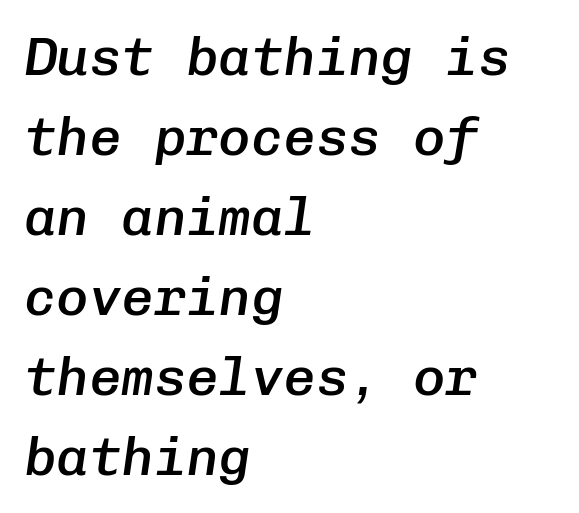
The image shows 54 px semibold type, italic (leaning right), monospaced; set left-aligned, normal line spacing (1.48x), normal letter spacing, not underlined; low stroke contrast and a medium x-height.
